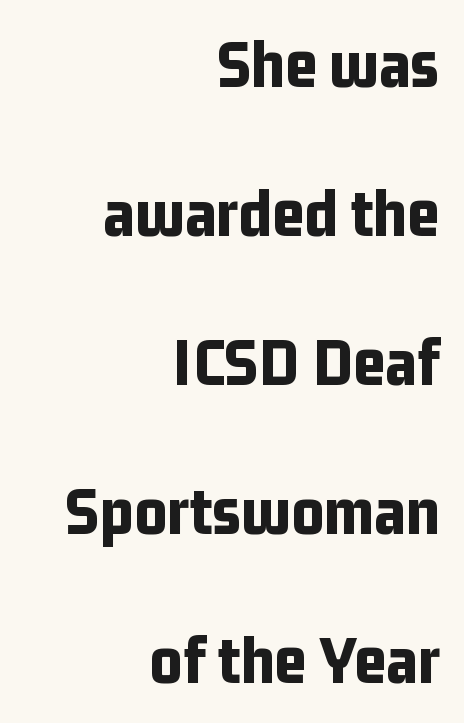
Check the space under the baseline: it is left empty. Does the weight exceed regular? Yes, all the way to bold. Check where the strokes stop: nothing finishes them off — pure sans. How would I describe the line gaps? Wide and relaxed. A typesetter would call this proportional, since set widths differ per character.
